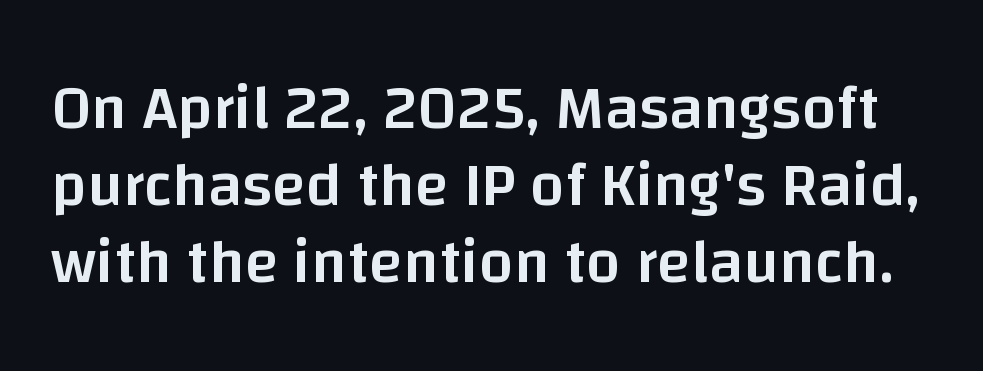
Looks like regular typesetting: each glyph gets only the width it needs. The lettering holds an erect, upright posture throughout. Anything drawn beneath the words? Only blank space. The passage shown has conventional tracking throughout. These lines are composed in type without serifs.
